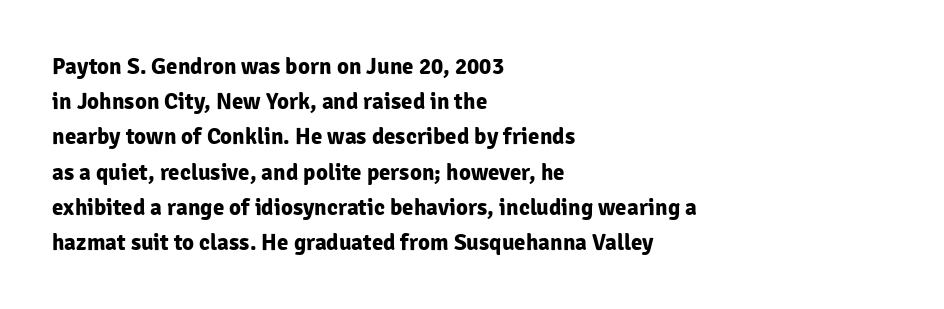
{"italic": "no", "bold": "yes", "underline": "no", "align": "left", "line_spacing": "normal", "line_spacing_ratio": 1.53, "letter_spacing": "normal", "letter_spacing_em": 0.0, "glyph_px": 23}
